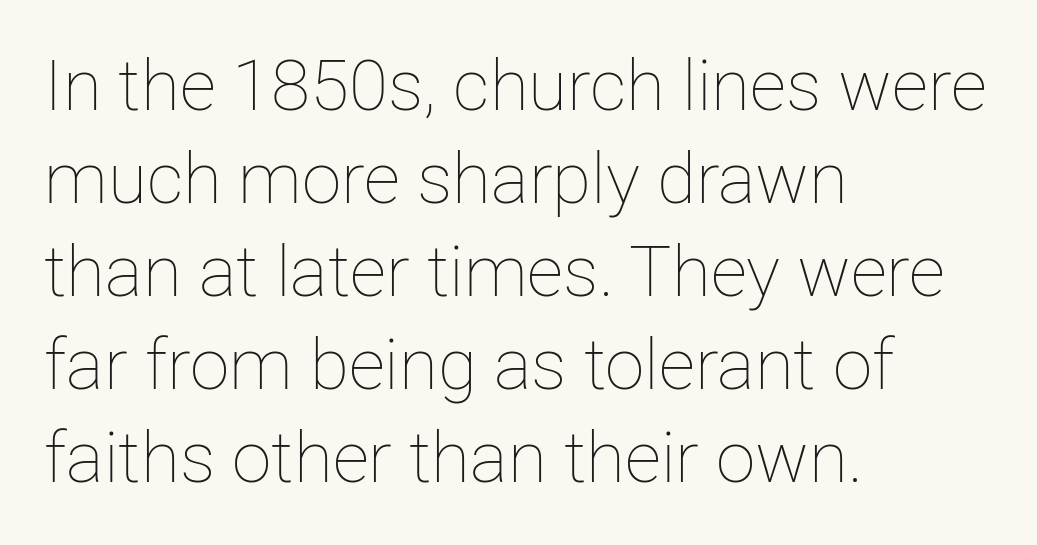
You could not count columns in this text — the font is proportionally spaced. The text block is weighted toward the left margin, trailing off unevenly rightward. Reading down the column, the eye jumps a familiar distance to each next line. Glyph-to-glyph distance matches everyday printed text.
